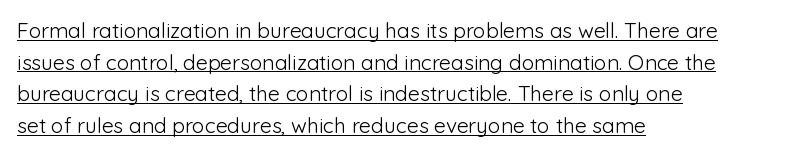
The weight tops out at a normal text grade. Which margin do the lines hug? The left one — the right edge is uneven. Looks like someone drew a line under every word here. This sample uses plain, unmodified letter spacing. This is roman type, the default non-slanted kind.
